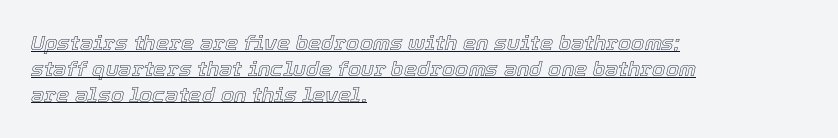
The image shows 21 px text type, italic (leaning right); set left-aligned, line spacing 1.23x, normal letter spacing, underlined.
